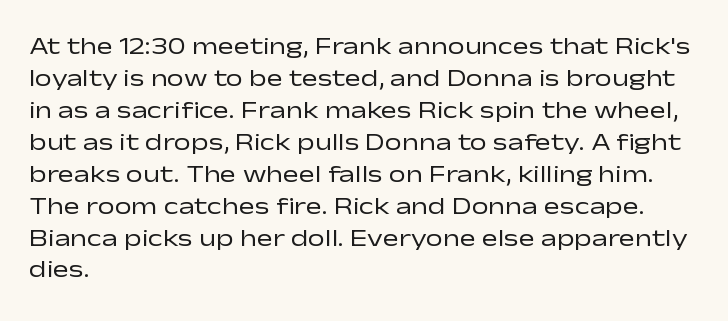
The image shows 24 px text type, upright; set left-aligned, normal line spacing (1.33x), normal letter spacing, not underlined.
